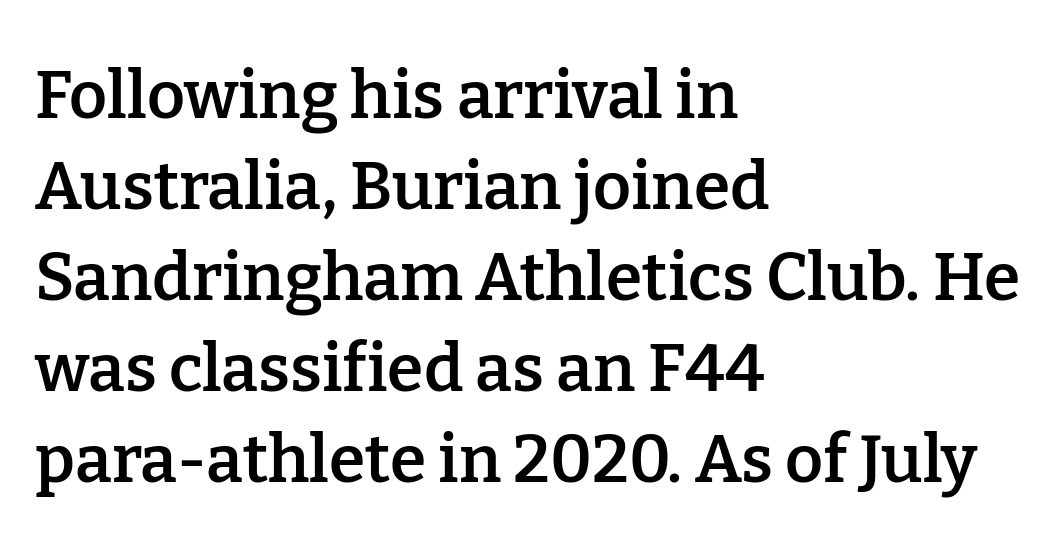
{"serif": "yes", "italic": "no", "bold": "semi", "weight": "semibold", "width": "normal", "stroke_contrast": "low", "x_height": "medium", "monospaced": "no", "underline": "no", "align": "left", "line_spacing": "normal", "line_spacing_ratio": 1.38, "letter_spacing": "normal", "letter_spacing_em": 0.0, "glyph_px": 66}
